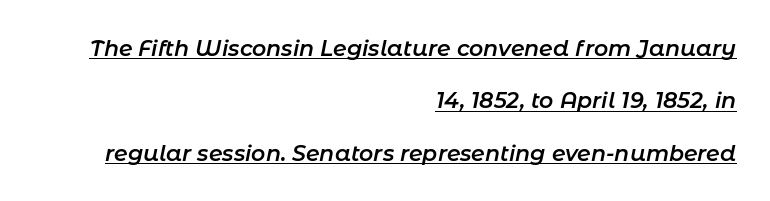
Q: Is the text bold? A: Semi-bold.
Q: Is the text italic (slanted)? A: Yes, it leans right by about 11 degrees.
Q: Is the text underlined? A: Yes.
Q: How is the paragraph aligned? A: Right-aligned.
Q: Is the spacing between letters normal or unusually wide? A: Normal.
Q: Is the spacing between lines tight, normal or loose? A: Loose.
